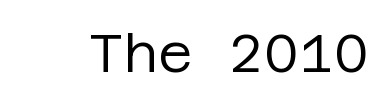
Q: Is the text bold? A: No.
Q: Is the text italic (slanted)? A: No, it is upright.
Q: Is the typeface a serif or a sans-serif typeface? A: Sans-serif.
Q: Is the text underlined? A: No.
Q: Is the spacing between letters normal or unusually wide? A: Normal.
Q: Width (condensed, normal, or wide)? A: Normal.
Q: Stroke contrast? A: Low.
Q: x-height? A: Large.
